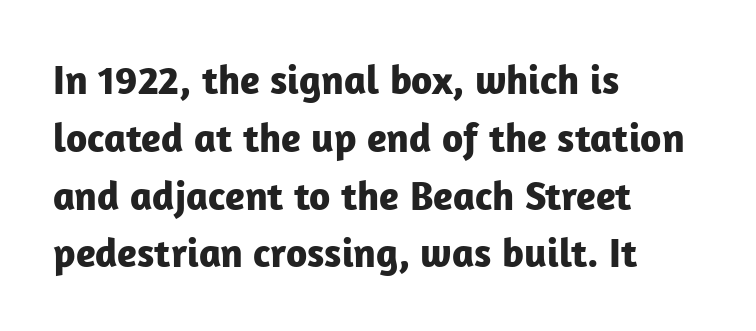
{"serif": "no", "italic": "no", "bold": "yes", "weight": "bold", "width": "normal", "stroke_contrast": "low", "x_height": "medium", "monospaced": "no", "underline": "no", "align": "left", "line_spacing": "normal", "line_spacing_ratio": 1.41, "letter_spacing": "normal", "letter_spacing_em": 0.0, "glyph_px": 41}
